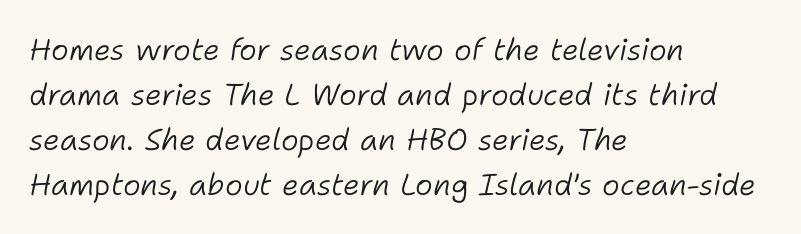
The rows are spaced the way most documents space them. Check under the words: just untouched page. The cut favours lightness, reaching ordinary text weight at its darkest. Nothing unusual about the tracking: characters are spaced as the font intends. Tall strokes in this sample are angled rather than plumb. Is the block centered? No — it sits flush against the left margin.
